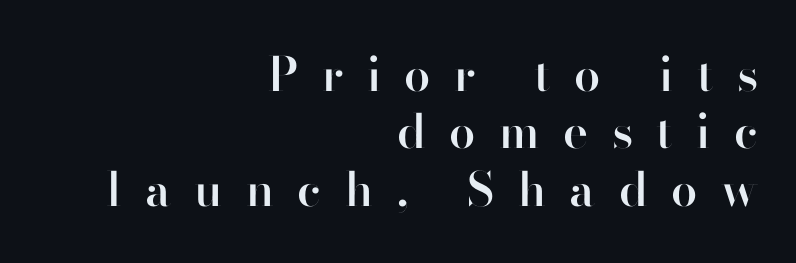
The space directly below the letters is spotless. Compared with an ordinary text face, these strokes are moderately heavier — a semibold. Posture: vertical. A sans-serif font was chosen for this passage. Each letter keeps its own natural width here, so spacing adapts to shape. Horizontal alignment here is rightward, an uncommon choice for prose.
